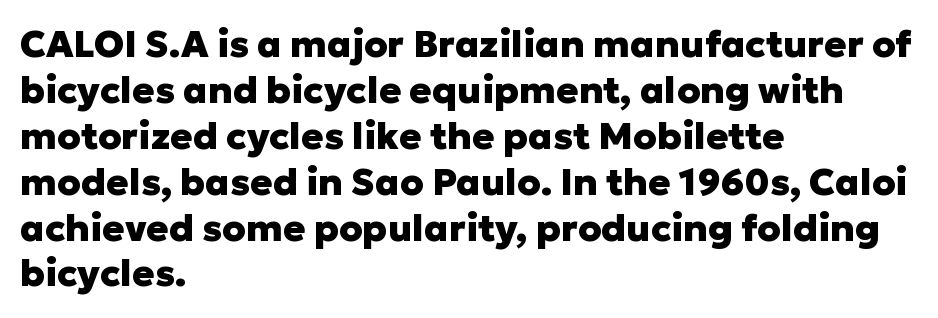
{"serif": "no", "italic": "no", "bold": "yes", "weight": "heavy", "width": "normal", "stroke_contrast": "low", "x_height": "medium", "monospaced": "no", "underline": "no", "align": "left", "line_spacing_ratio": 1.24, "letter_spacing": "normal", "letter_spacing_em": 0.0, "glyph_px": 37}
